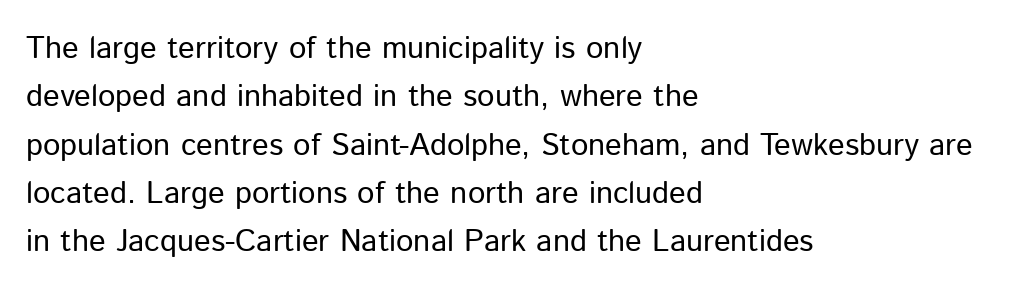
The image shows 31 px regular-weight sans-serif type, upright; set left-aligned, normal line spacing (1.56x), normal letter spacing, not underlined; low stroke contrast and a medium x-height.
